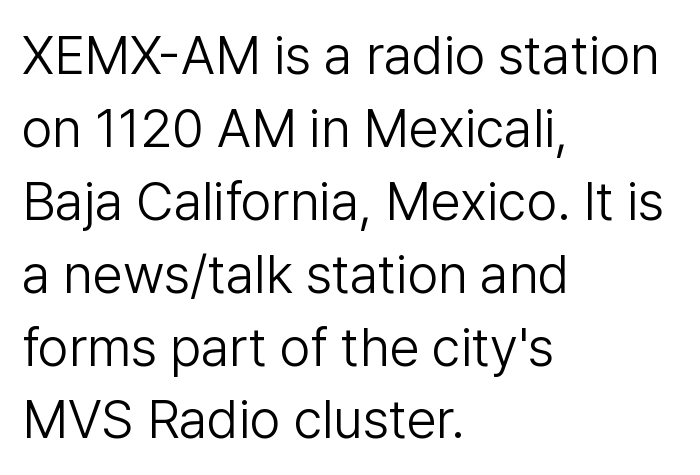
Q: Is the text bold? A: No.
Q: Is the text italic (slanted)? A: No, it is upright.
Q: Is the typeface a serif or a sans-serif typeface? A: Sans-serif.
Q: Is the text underlined? A: No.
Q: How is the paragraph aligned? A: Left-aligned.
Q: Is the spacing between letters normal or unusually wide? A: Normal.
Q: Is the spacing between lines tight, normal or loose? A: Normal.
Q: Width (condensed, normal, or wide)? A: Normal.
Q: Stroke contrast? A: Low.
Q: x-height? A: Medium.
Q: Monospaced? A: No.
